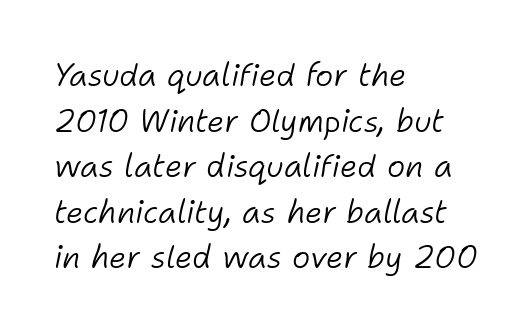
The image shows 31 px light type, italic (leaning right); set left-aligned, normal line spacing (1.47x), normal letter spacing, not underlined; low stroke contrast and a medium x-height.
